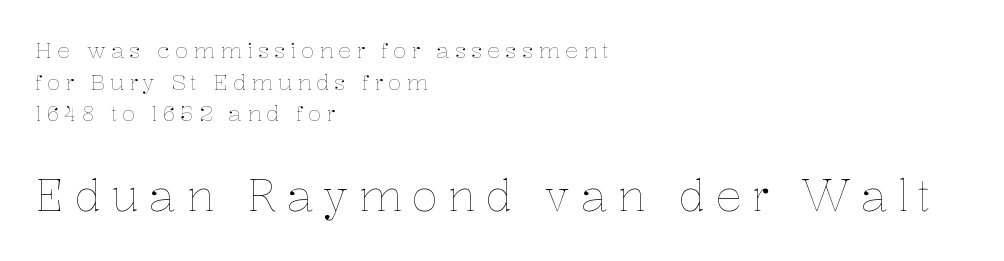
The image shows 44 px thin type, upright; set left-aligned, normal line spacing (1.44x), unusually wide letter spacing (+0.22 em), not underlined; the second (bottom) block is 2.0x larger; low stroke contrast and a medium x-height.
